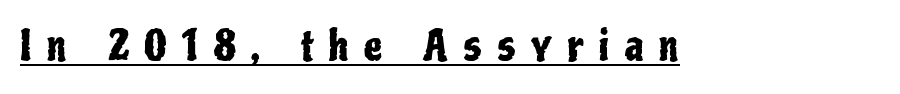
The specimen reads as upright at a glance. Serif or sans? Sans — the stroke terminals are bare. The passage shown is underscored from start to finish. Inter-character spacing is expanded well beyond the font's built-in metrics.
